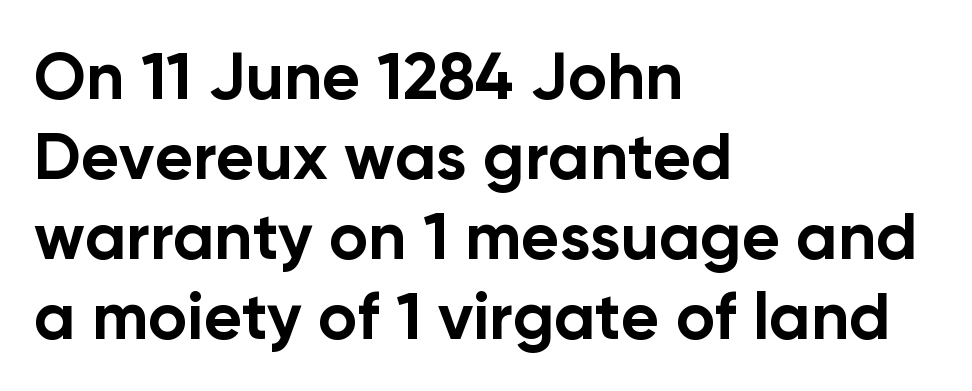
{"serif": "no", "italic": "no", "bold": "yes", "weight": "bold", "width": "normal", "stroke_contrast": "low", "x_height": "medium", "monospaced": "no", "underline": "no", "align": "left", "line_spacing_ratio": 1.21, "letter_spacing": "normal", "letter_spacing_em": 0.0, "glyph_px": 66}
